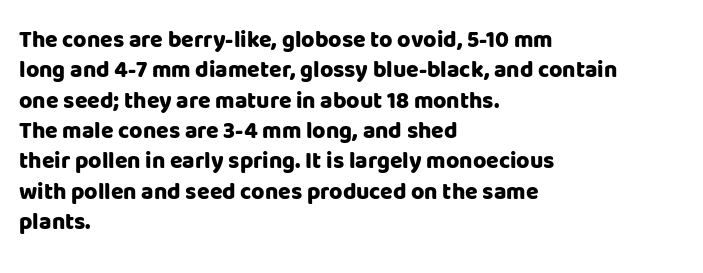
Q: Is the text bold? A: Yes.
Q: Is the text italic (slanted)? A: No, it is upright.
Q: Is the text underlined? A: No.
Q: How is the paragraph aligned? A: Left-aligned.
Q: Is the spacing between letters normal or unusually wide? A: Normal.
Q: Is the spacing between lines tight, normal or loose? A: Normal.
